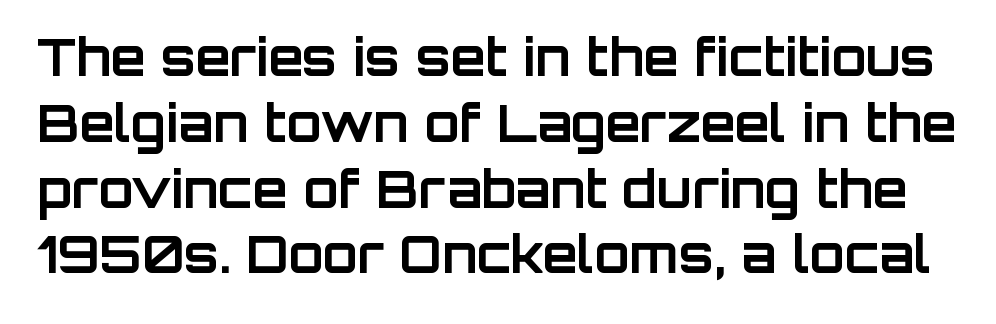
{"serif": "no", "italic": "no", "bold": "yes", "weight": "bold", "width": "normal", "stroke_contrast": "low", "x_height": "large", "monospaced": "no", "underline": "no", "line_spacing": "normal", "line_spacing_ratio": 1.29, "letter_spacing": "normal", "letter_spacing_em": 0.0, "glyph_px": 51}
